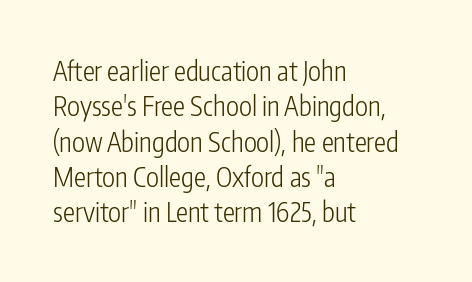
Q: Is the text bold? A: No.
Q: Is the text italic (slanted)? A: No, it is upright.
Q: Is the text underlined? A: No.
Q: How is the paragraph aligned? A: Left-aligned.
Q: Is the spacing between letters normal or unusually wide? A: Normal.
Q: Is the spacing between lines tight, normal or loose? A: Normal.
